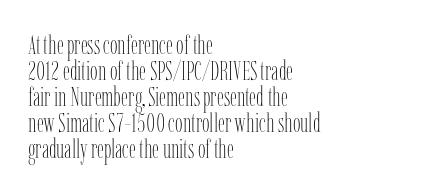
Q: Is the text bold? A: No.
Q: Is the text italic (slanted)? A: No, it is upright.
Q: Is the text underlined? A: No.
Q: How is the paragraph aligned? A: Left-aligned.
Q: Is the spacing between letters normal or unusually wide? A: Normal.
Q: Is the spacing between lines tight, normal or loose? A: Tight.
